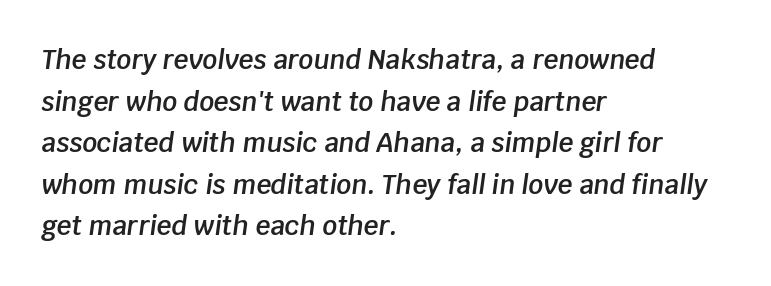
Q: Is the text bold? A: Semi-bold.
Q: Is the text italic (slanted)? A: Yes, it leans right by about 8 degrees.
Q: Is the text underlined? A: No.
Q: How is the paragraph aligned? A: Left-aligned.
Q: Is the spacing between letters normal or unusually wide? A: Normal.
Q: Is the spacing between lines tight, normal or loose? A: Normal.
